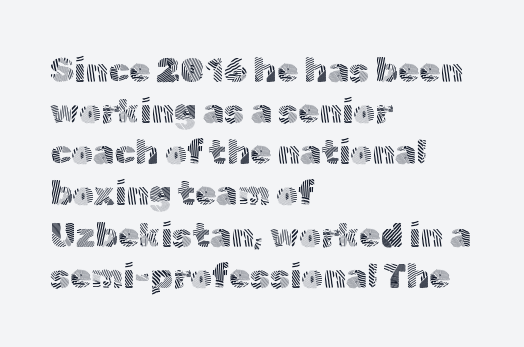
The image shows 34 px light sans-serif type, upright; set left-aligned, line spacing 1.21x, normal letter spacing, not underlined; a medium x-height.
